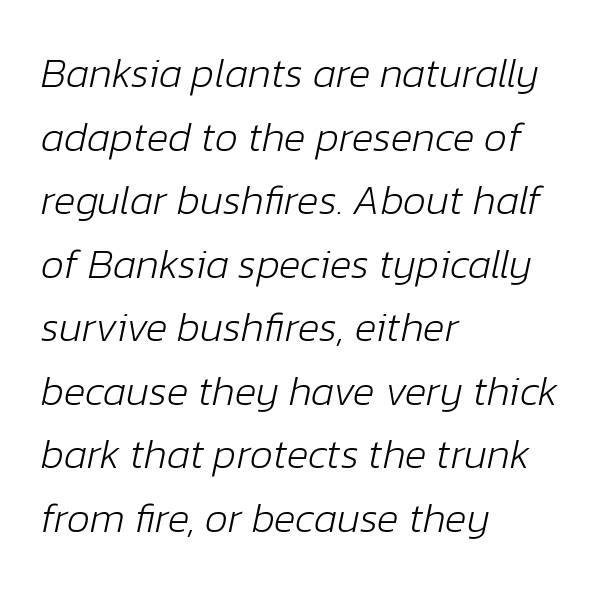
{"italic": "yes", "lean": "right", "slant_degrees": 12, "bold": "no", "weight": "light", "width": "normal", "stroke_contrast": "low", "x_height": "medium", "monospaced": "no", "underline": "no", "align": "left", "line_spacing": "normal", "line_spacing_ratio": 1.55, "letter_spacing": "normal", "letter_spacing_em": 0.0, "glyph_px": 41}
